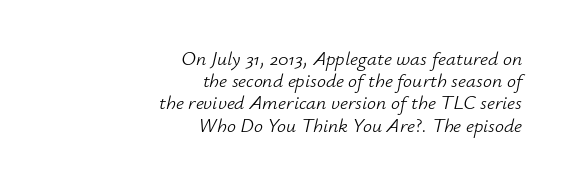
Q: Is the text bold? A: No.
Q: Is the text italic (slanted)? A: Yes, it leans right by about 12 degrees.
Q: Is the text underlined? A: No.
Q: How is the paragraph aligned? A: Right-aligned.
Q: Is the spacing between letters normal or unusually wide? A: Normal.
Q: Is the spacing between lines tight, normal or loose? A: Tight.
